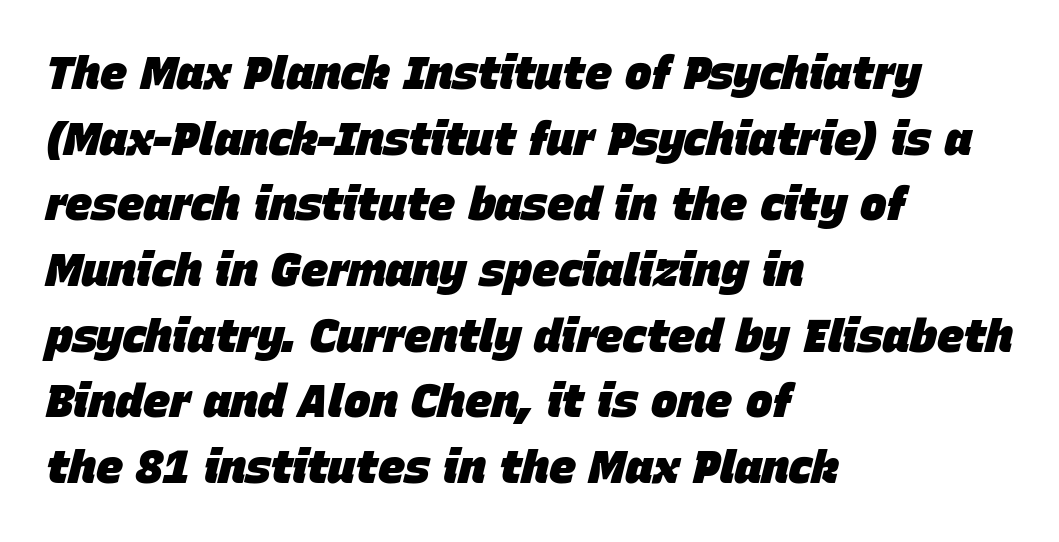
The image shows 45 px heavy type, italic (leaning right); set left-aligned, normal line spacing (1.46x), normal letter spacing, not underlined; low stroke contrast and a large x-height.
